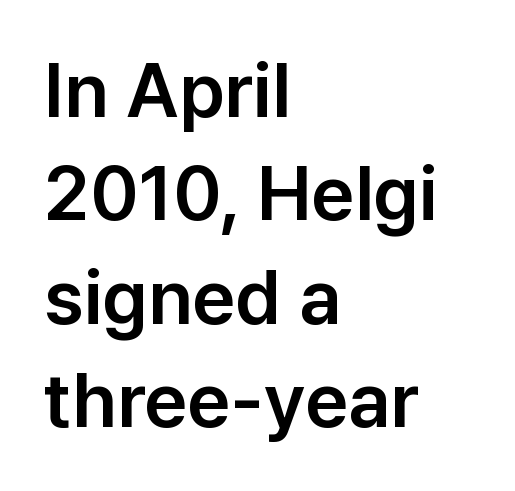
Q: Is the text italic (slanted)? A: No, it is upright.
Q: Is the typeface a serif or a sans-serif typeface? A: Sans-serif.
Q: Is the text underlined? A: No.
Q: How is the paragraph aligned? A: Left-aligned.
Q: Is the spacing between letters normal or unusually wide? A: Normal.
Q: Is the spacing between lines tight, normal or loose? A: Normal.
Q: Width (condensed, normal, or wide)? A: Normal.
Q: Stroke contrast? A: Low.
Q: x-height? A: Medium.
Q: Monospaced? A: No.
